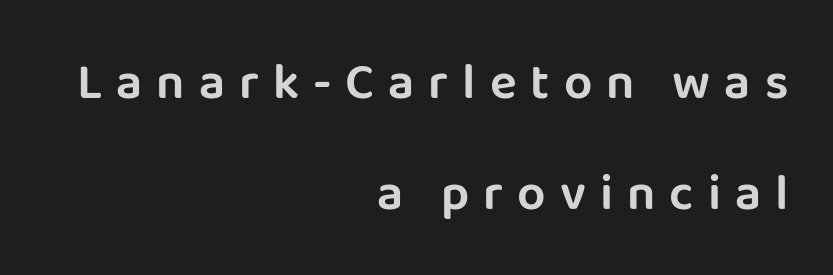
Words float on clear page, feet unadorned. Line ends are locked; line starts wander. This sample trades compactness for vertical openness between lines. Italic? Not at all — the glyphs are vertical.
